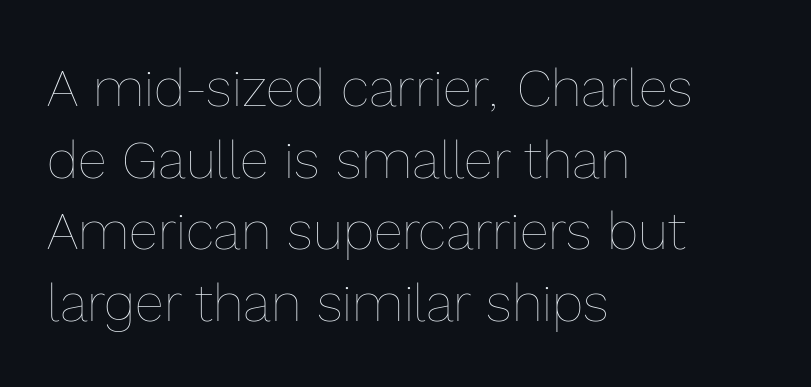
Q: Is the text bold? A: No.
Q: Is the text italic (slanted)? A: No, it is upright.
Q: Is the text underlined? A: No.
Q: How is the paragraph aligned? A: Left-aligned.
Q: Is the spacing between letters normal or unusually wide? A: Normal.
Q: Is the spacing between lines tight, normal or loose? A: Normal.
Q: Width (condensed, normal, or wide)? A: Normal.
Q: x-height? A: Medium.
Q: Monospaced? A: No.
